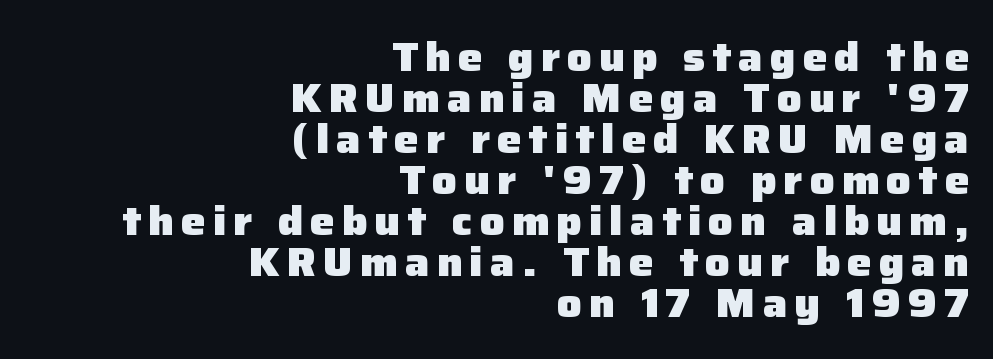
Q: Is the text bold? A: Yes.
Q: Is the text italic (slanted)? A: No, it is upright.
Q: Is the typeface a serif or a sans-serif typeface? A: Sans-serif.
Q: Is the text underlined? A: No.
Q: How is the paragraph aligned? A: Right-aligned.
Q: Is the spacing between lines tight, normal or loose? A: Tight.
Q: Width (condensed, normal, or wide)? A: Normal.
Q: Stroke contrast? A: Low.
Q: x-height? A: Medium.
Q: Monospaced? A: No.
